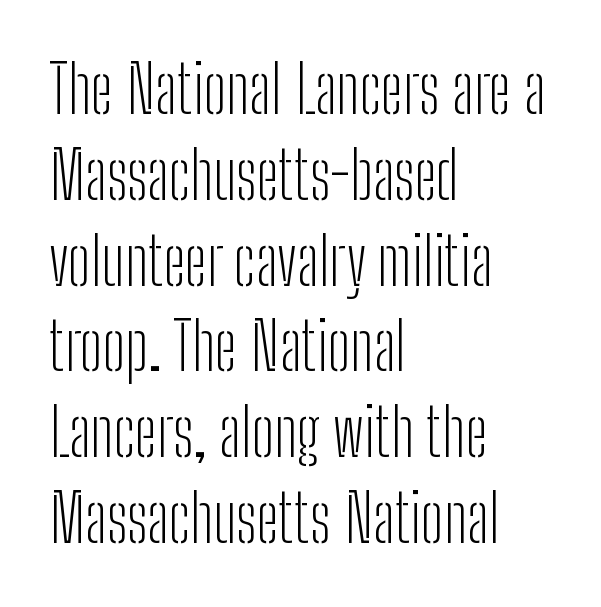
{"serif": "no", "italic": "no", "bold": "no", "weight": "light", "width": "condensed", "stroke_contrast": "low", "x_height": "medium", "monospaced": "no", "underline": "no", "align": "left", "line_spacing": "normal", "line_spacing_ratio": 1.3, "letter_spacing": "normal", "letter_spacing_em": 0.0, "glyph_px": 66}
